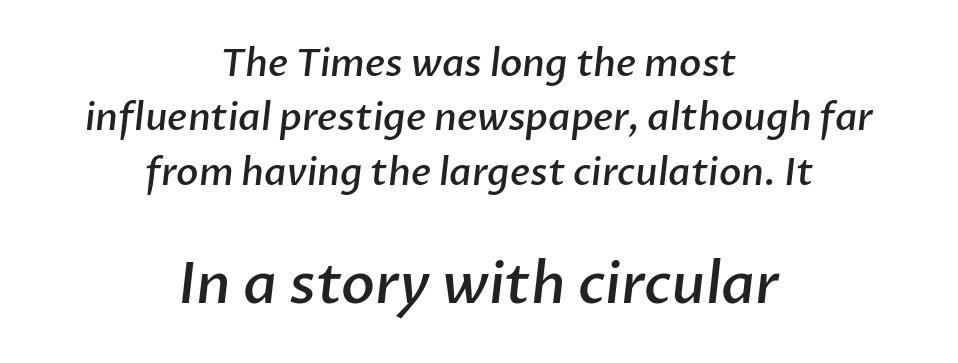
Standard letterfit; no display-style spreading of the glyphs. Visually, the bottom section dominates because its glyphs are scaled up. Just letters on the line, the space beneath them empty. The typeface chosen for these lines omits serifs.
